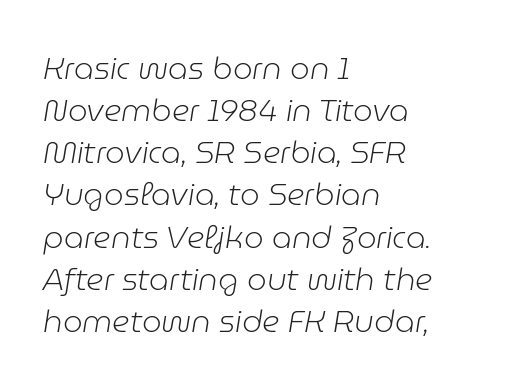
Q: Is the text bold? A: No.
Q: Is the text italic (slanted)? A: Yes, it leans right by about 9 degrees.
Q: Is the text underlined? A: No.
Q: How is the paragraph aligned? A: Left-aligned.
Q: Is the spacing between letters normal or unusually wide? A: Normal.
Q: Is the spacing between lines tight, normal or loose? A: Normal.
Q: Width (condensed, normal, or wide)? A: Normal.
Q: Stroke contrast? A: Low.
Q: x-height? A: Medium.
Q: Monospaced? A: No.
